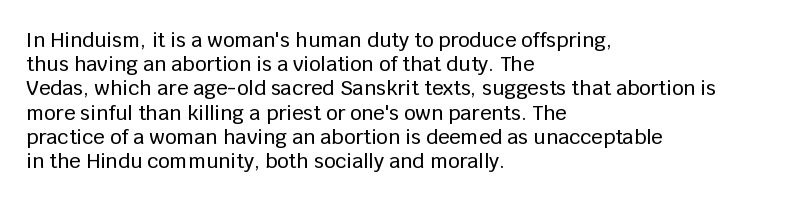
If you drew a line through each stem, it would be perfectly vertical. The line texture is even and compact thanks to regular tracking. Which margin do the lines hug? The left one — the right edge is uneven. Letters rest on an invisible, unmarked baseline.
